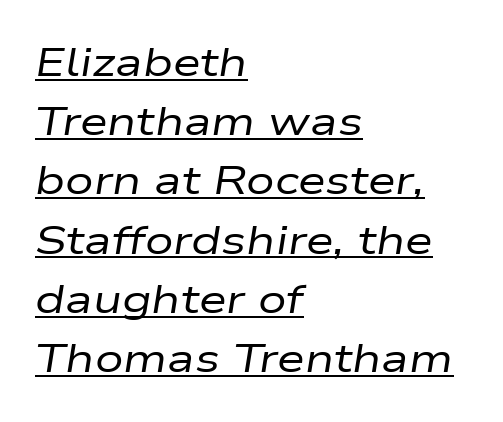
The image shows 40 px regular-weight, wide type, italic (leaning right); set left-aligned, normal line spacing (1.48x), normal letter spacing, underlined; low stroke contrast and a medium x-height.
